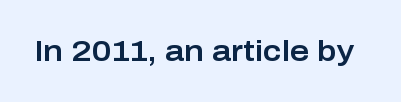
Q: Is the text italic (slanted)? A: No, it is upright.
Q: Is the typeface a serif or a sans-serif typeface? A: Sans-serif.
Q: Is the text underlined? A: No.
Q: Is the spacing between letters normal or unusually wide? A: Normal.
Q: Width (condensed, normal, or wide)? A: Normal.
Q: Stroke contrast? A: Low.
Q: x-height? A: Medium.
Q: Monospaced? A: No.
